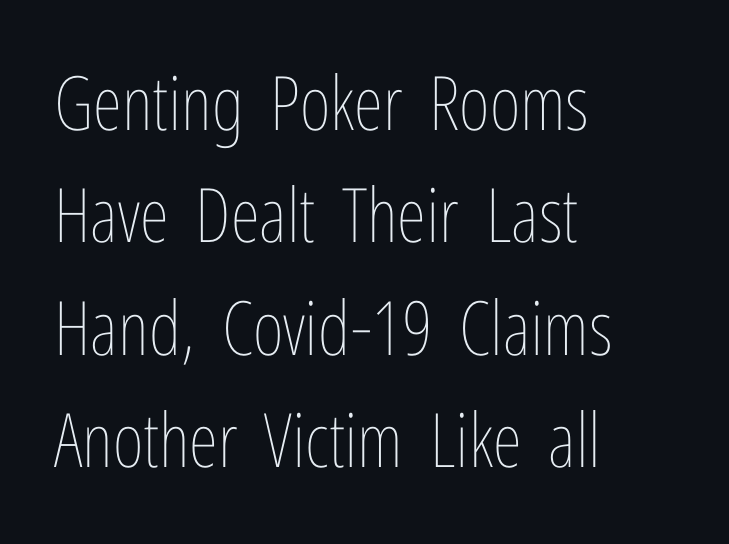
The image shows 75 px thin, condensed type, upright; set left-aligned, normal line spacing (1.5x), normal letter spacing, not underlined; low stroke contrast and a medium x-height.
